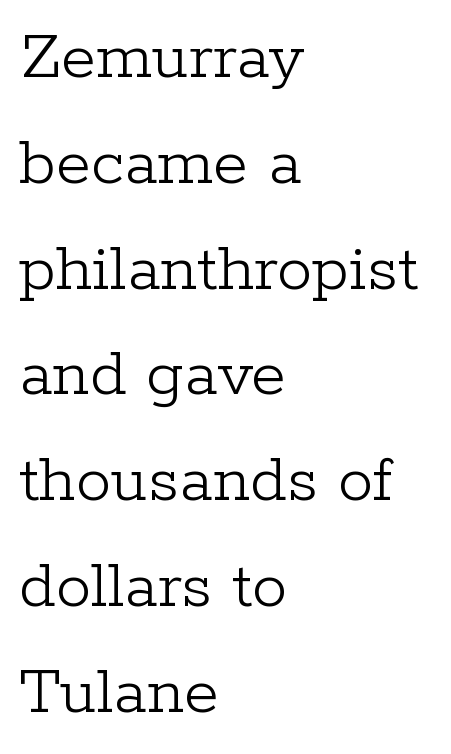
{"serif": "yes", "italic": "no", "bold": "no", "weight": "light", "width": "normal", "stroke_contrast": "low", "x_height": "medium", "monospaced": "no", "underline": "no", "align": "left", "line_spacing": "normal", "line_spacing_ratio": 1.49, "letter_spacing": "normal", "letter_spacing_em": 0.0, "glyph_px": 71}
